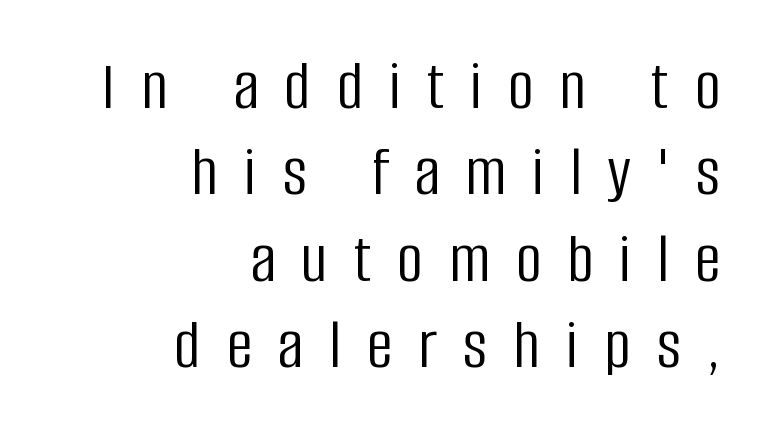
The image shows 72 px light, condensed sans-serif type, upright; set right-aligned, line spacing 1.2x, unusually wide letter spacing (+0.36 em), not underlined; low stroke contrast and a large x-height.
